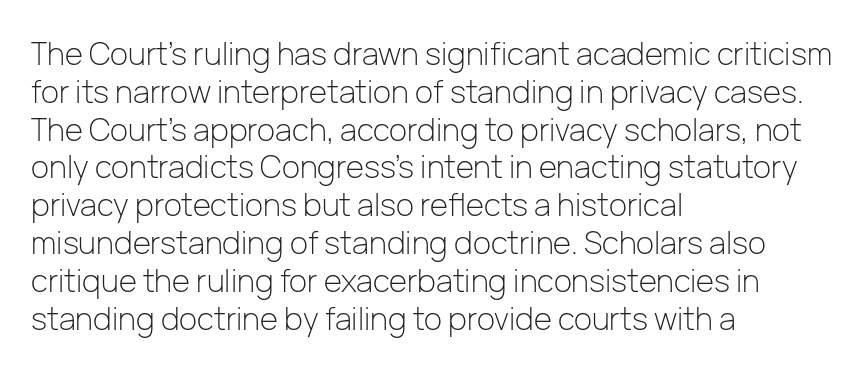
{"serif": "no", "italic": "no", "bold": "no", "weight": "light", "width": "normal", "stroke_contrast": "low", "x_height": "medium", "monospaced": "no", "underline": "no", "align": "left", "line_spacing_ratio": 1.22, "letter_spacing": "normal", "letter_spacing_em": 0.0, "glyph_px": 31}
